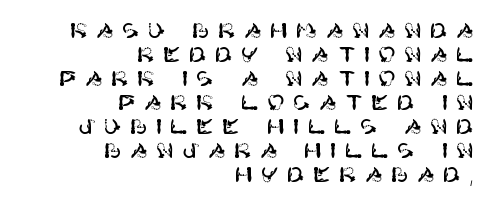
Q: Is the text italic (slanted)? A: No, it is upright.
Q: Is the text underlined? A: No.
Q: How is the paragraph aligned? A: Right-aligned.
Q: Is the spacing between letters normal or unusually wide? A: Unusually wide.
Q: Is the spacing between lines tight, normal or loose? A: Tight.
